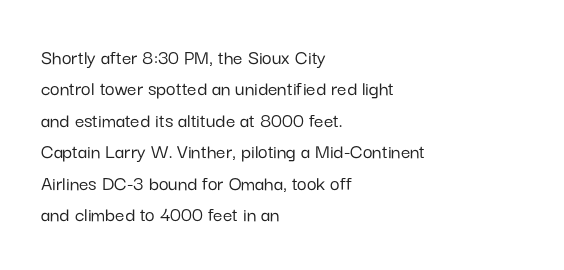
Q: Is the text italic (slanted)? A: No, it is upright.
Q: Is the text underlined? A: No.
Q: How is the paragraph aligned? A: Left-aligned.
Q: Is the spacing between letters normal or unusually wide? A: Normal.
Q: Is the spacing between lines tight, normal or loose? A: Normal.
